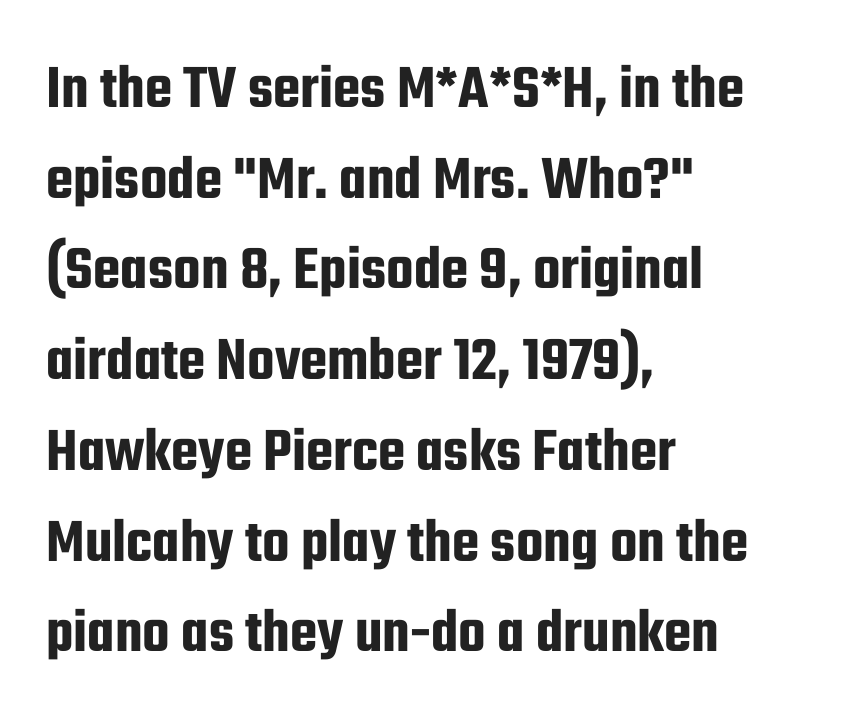
The image shows 63 px condensed sans-serif type, upright; set left-aligned, normal line spacing (1.44x), normal letter spacing, not underlined; low stroke contrast and a medium x-height.
